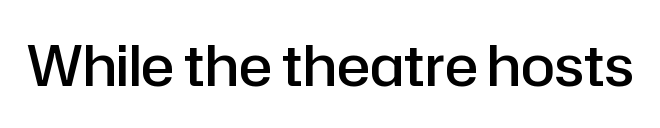
{"serif": "no", "italic": "no", "bold": "semi", "weight": "semibold", "width": "normal", "stroke_contrast": "low", "x_height": "medium", "monospaced": "no", "underline": "no", "letter_spacing": "normal", "letter_spacing_em": 0.0, "glyph_px": 56}
